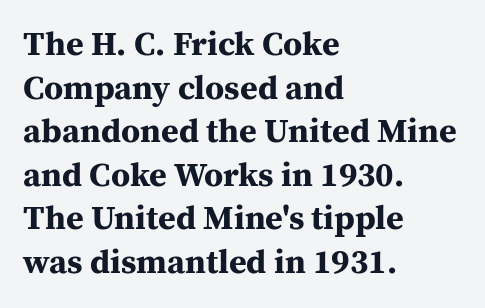
The string is rendered with underlining switched off. In terms of weight, the rendering is a true, heavy bold. All the whitespace from short lines collects on the right. Proportional: the letters do not fall into vertical columns. Ascenders rise straight up at ninety degrees.
